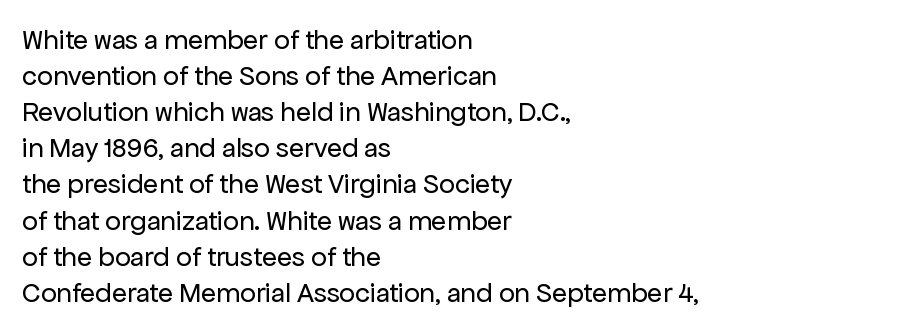
The image shows 28 px regular-weight sans-serif type, upright; set left-aligned, normal line spacing (1.29x), normal letter spacing, not underlined; low stroke contrast and a medium x-height.
